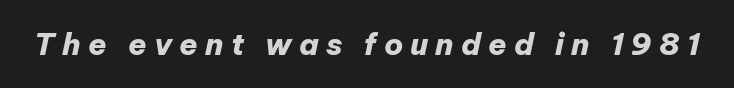
Q: Is the text bold? A: Yes.
Q: Is the text italic (slanted)? A: Yes, it leans right by about 12 degrees.
Q: Is the text underlined? A: No.
Q: Is the spacing between letters normal or unusually wide? A: Unusually wide.
Q: Width (condensed, normal, or wide)? A: Normal.
Q: Stroke contrast? A: Low.
Q: x-height? A: Medium.
Q: Monospaced? A: No.
